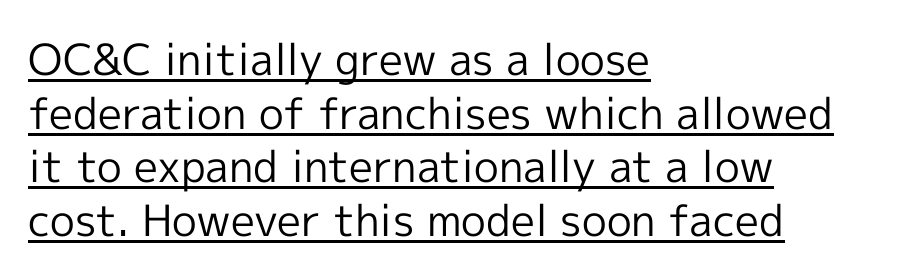
Q: Is the text bold? A: No.
Q: Is the text italic (slanted)? A: No, it is upright.
Q: Is the typeface a serif or a sans-serif typeface? A: Sans-serif.
Q: Is the text underlined? A: Yes.
Q: How is the paragraph aligned? A: Left-aligned.
Q: Is the spacing between letters normal or unusually wide? A: Normal.
Q: Is the spacing between lines tight, normal or loose? A: Normal.
Q: Width (condensed, normal, or wide)? A: Normal.
Q: x-height? A: Medium.
Q: Monospaced? A: No.
